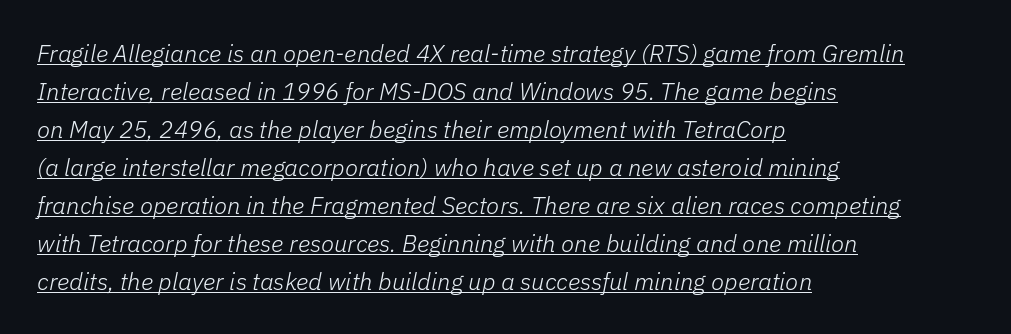
The image shows 24 px text type, italic (leaning right); set left-aligned, normal line spacing (1.58x), normal letter spacing, underlined.
